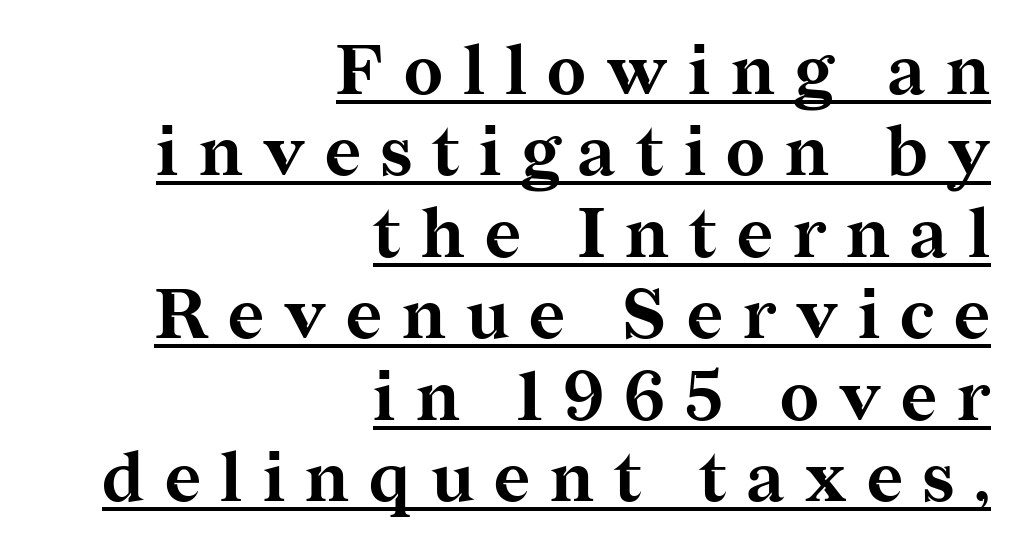
The image shows 69 px bold serif type, upright; set right-aligned, line spacing 1.18x, unusually wide letter spacing (+0.29 em), underlined; medium stroke contrast and a medium x-height.
